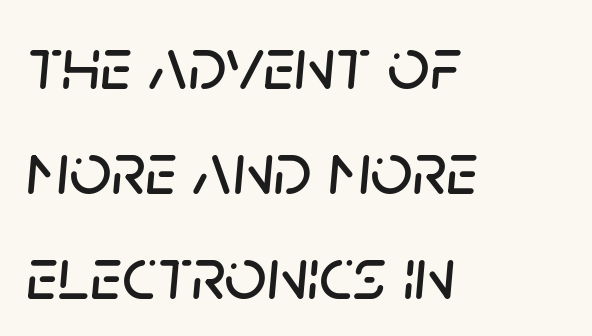
Q: Is the text italic (slanted)? A: Yes, it leans right by about 5 degrees.
Q: Is the text underlined? A: No.
Q: How is the paragraph aligned? A: Left-aligned.
Q: Is the spacing between letters normal or unusually wide? A: Normal.
Q: Is the spacing between lines tight, normal or loose? A: Normal.
Q: Width (condensed, normal, or wide)? A: Normal.
Q: Stroke contrast? A: Low.
Q: x-height? A: Large.
Q: Monospaced? A: No.
